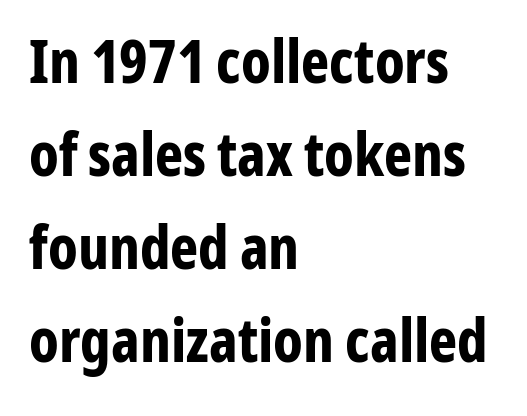
The image shows 60 px bold, condensed sans-serif type, upright; set left-aligned, normal line spacing (1.55x), normal letter spacing, not underlined; low stroke contrast and a medium x-height.
